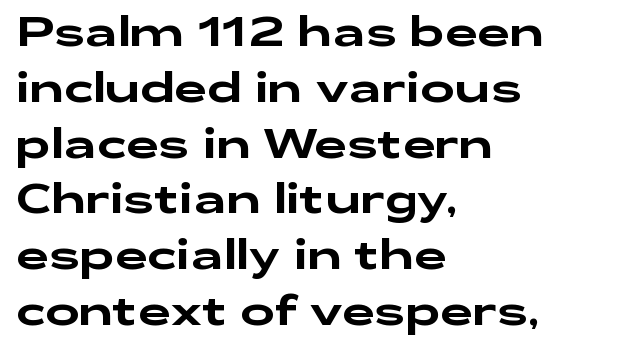
Q: Is the text italic (slanted)? A: No, it is upright.
Q: Is the typeface a serif or a sans-serif typeface? A: Sans-serif.
Q: Is the text underlined? A: No.
Q: How is the paragraph aligned? A: Left-aligned.
Q: Is the spacing between letters normal or unusually wide? A: Normal.
Q: Is the spacing between lines tight, normal or loose? A: Normal.
Q: Width (condensed, normal, or wide)? A: Wide.
Q: Stroke contrast? A: Low.
Q: x-height? A: Medium.
Q: Monospaced? A: No.
